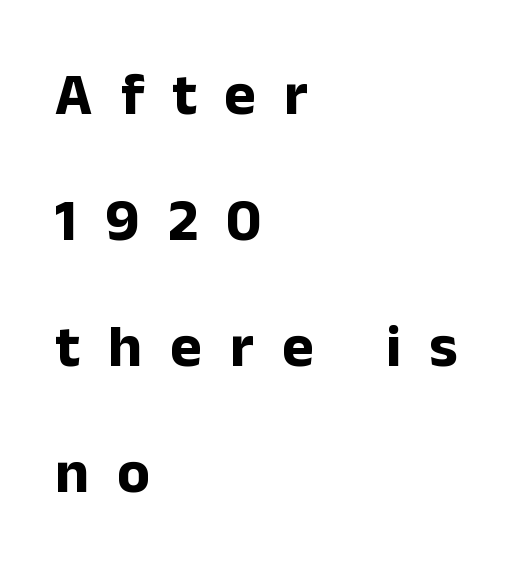
The image shows 60 px bold sans-serif type, upright; set left-aligned, loose line spacing (2.1x), unusually wide letter spacing (+0.47 em), not underlined; low stroke contrast and a medium x-height.
